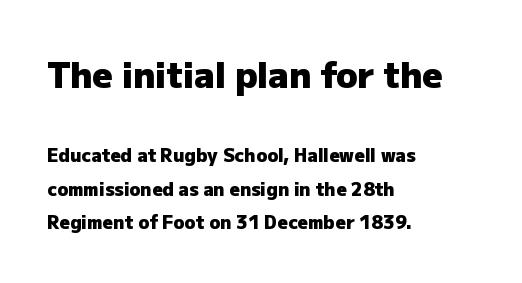
The image shows 35 px heavy sans-serif type, upright; set left-aligned, line spacing 1.88x, normal letter spacing, not underlined; the first (top) block is 1.94x larger; low stroke contrast and a medium x-height.
